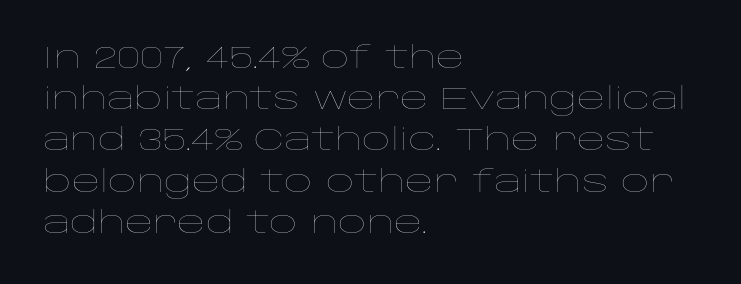
Q: Is the text bold? A: No.
Q: Is the text italic (slanted)? A: No, it is upright.
Q: Is the text underlined? A: No.
Q: How is the paragraph aligned? A: Left-aligned.
Q: Is the spacing between letters normal or unusually wide? A: Normal.
Q: Is the spacing between lines tight, normal or loose? A: Normal.
Q: Width (condensed, normal, or wide)? A: Wide.
Q: Stroke contrast? A: Low.
Q: x-height? A: Large.
Q: Monospaced? A: No.
